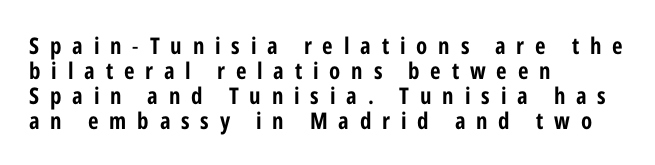
In terms of leading, this rendering errs on the cramped side. Words appear elongated and porous because spacing is wide. Which margin do the lines hug? The left one — the right edge is uneven. Do the letters lean? They stand straight. Glance below the letters and you will spot only blank space.
